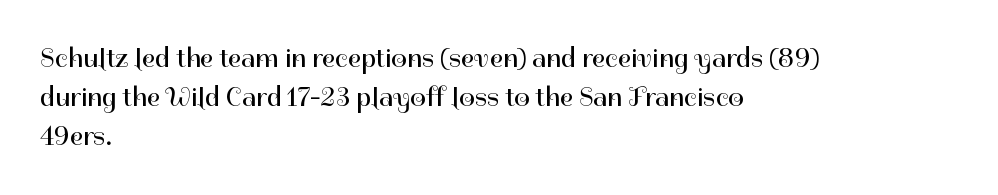
Regarding leading, the lines here are spaced in the standard way. Reading down the block, your eye returns to a fixed left position each line. Heaviness? Minimal to ordinary, like unemphasized prose. Varying glyph widths throughout — classic text-font behaviour. Beneath every word, the page is bare.
